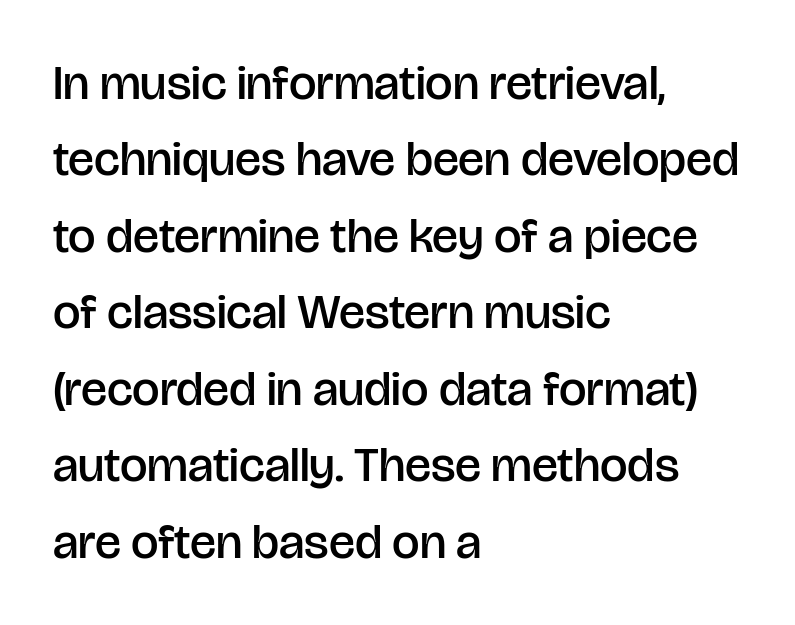
The image shows 49 px semibold sans-serif type, upright; set left-aligned, normal line spacing (1.56x), normal letter spacing, not underlined; low stroke contrast and a large x-height.
